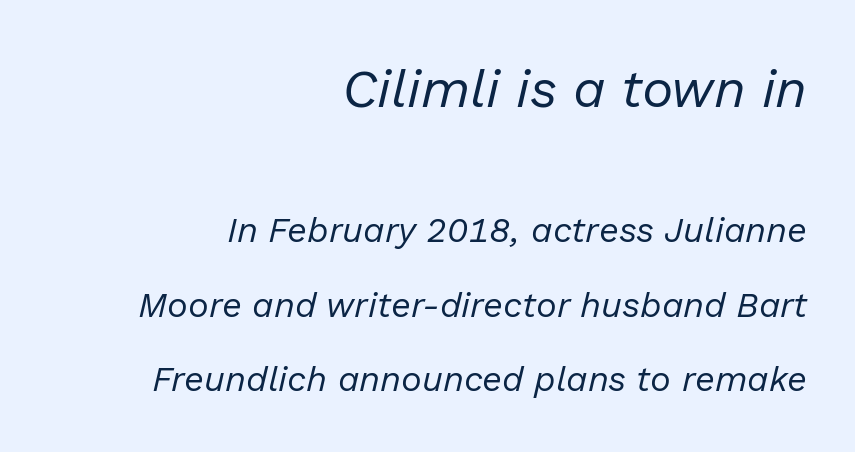
Reading down the column, the eye jumps a long way to each next line. Style check: oblique. Bold? No — there's no thickening of the strokes. These lines are rendered in a variable-pitch font. Only glyphs here, with clear space below each row.
